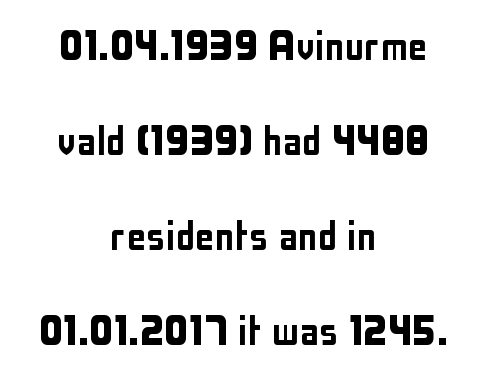
The lines are spread far apart with generous leading. Every character sits straight up, as roman type does. Each letter keeps its own natural width here, so spacing adapts to shape. The characters display no serif detailing; their extremities are plain.
